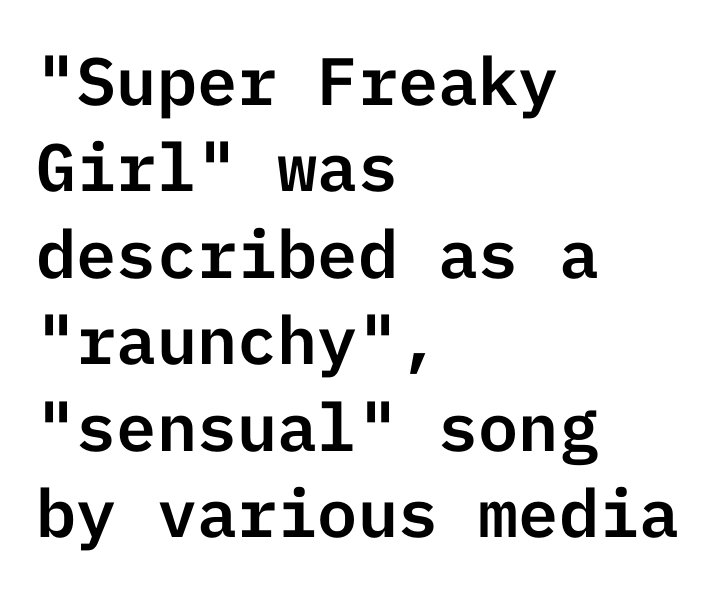
Q: Is the text italic (slanted)? A: No, it is upright.
Q: Is the typeface a serif or a sans-serif typeface? A: Sans-serif.
Q: Is the text underlined? A: No.
Q: How is the paragraph aligned? A: Left-aligned.
Q: Is the spacing between letters normal or unusually wide? A: Normal.
Q: Is the spacing between lines tight, normal or loose? A: Normal.
Q: Width (condensed, normal, or wide)? A: Normal.
Q: Stroke contrast? A: Low.
Q: x-height? A: Medium.
